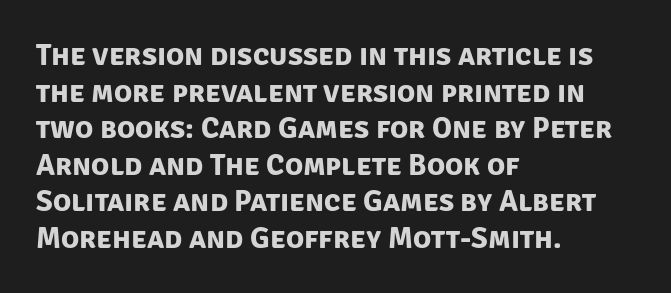
Q: Is the text bold? A: Yes.
Q: Is the typeface a serif or a sans-serif typeface? A: Sans-serif.
Q: Is the text underlined? A: No.
Q: How is the paragraph aligned? A: Left-aligned.
Q: Is the spacing between letters normal or unusually wide? A: Normal.
Q: Width (condensed, normal, or wide)? A: Normal.
Q: Stroke contrast? A: Low.
Q: x-height? A: Large.
Q: Monospaced? A: No.
